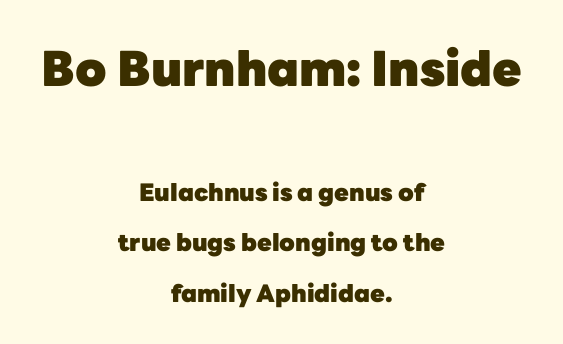
Check the space under the baseline: it is left empty. Visually, the top section dominates because its glyphs are scaled up. The designer dialed line spacing up above the default. Posture: upright roman. You could call the tracking neutral — neither tight nor loose. A centered setting, common on invitations and titles, is used for this passage.
